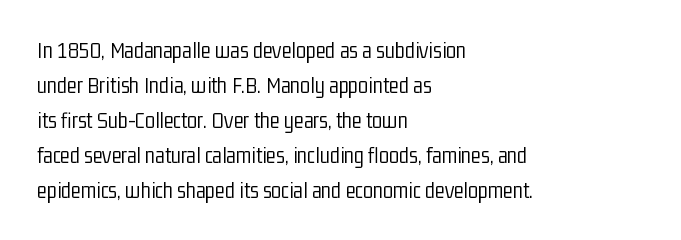
The image shows 23 px text type, upright; set left-aligned, normal line spacing (1.52x), normal letter spacing, not underlined.
